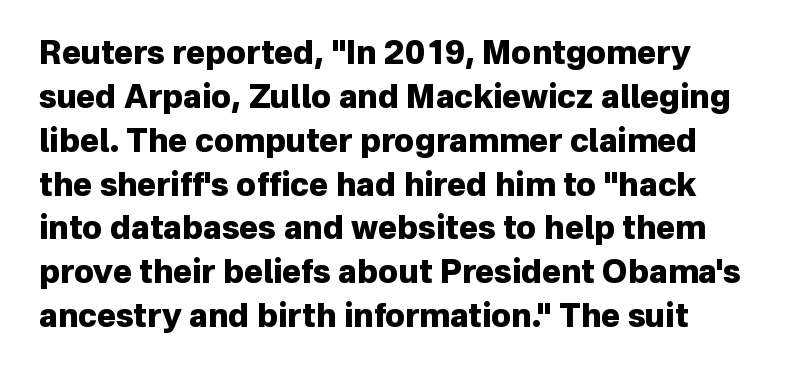
Notice how the stems are strictly vertical — no italics here. The line texture is even and compact thanks to regular tracking. The face used here has the dense, thick strokes of a bold. Type style note: lacks serifs. This sample keeps an unexceptional amount of space between lines.
